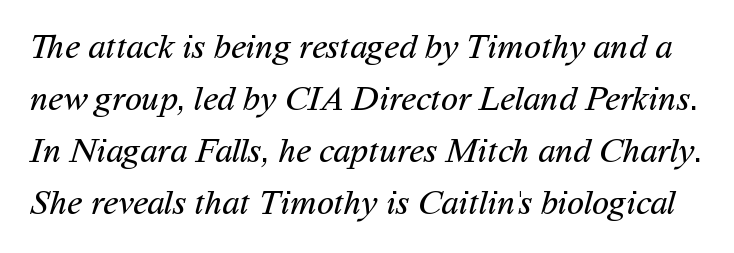
The image shows 35 px regular-weight sans-serif type; set normal line spacing (1.49x), normal letter spacing, not underlined; medium stroke contrast and a medium x-height.
